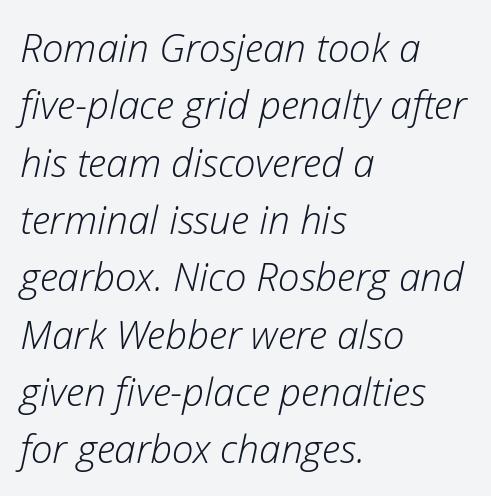
{"italic": "yes", "lean": "right", "slant_degrees": 12, "bold": "no", "weight": "light", "width": "normal", "stroke_contrast": "low", "x_height": "medium", "monospaced": "no", "underline": "no", "align": "left", "line_spacing": "normal", "line_spacing_ratio": 1.47, "letter_spacing": "normal", "letter_spacing_em": 0.0, "glyph_px": 39}
